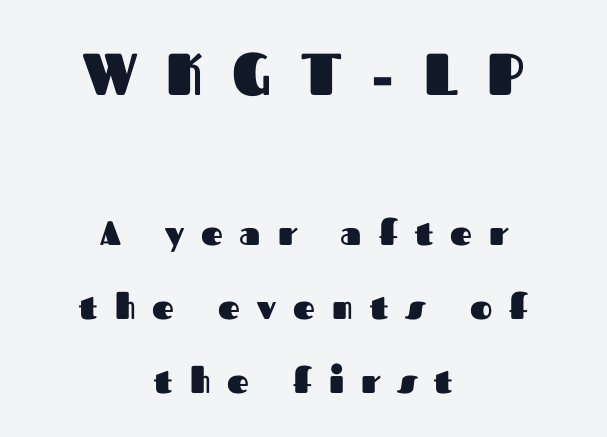
{"serif": "no", "italic": "no", "bold": "yes", "weight": "heavy", "width": "normal", "stroke_contrast": "medium", "x_height": "medium", "monospaced": "no", "underline": "no", "align": "center", "line_spacing": "loose", "line_spacing_ratio": 2.18, "letter_spacing": "wide", "letter_spacing_em": 0.5, "larger_block": "first", "size_ratio": 1.74, "glyph_px": 59}
